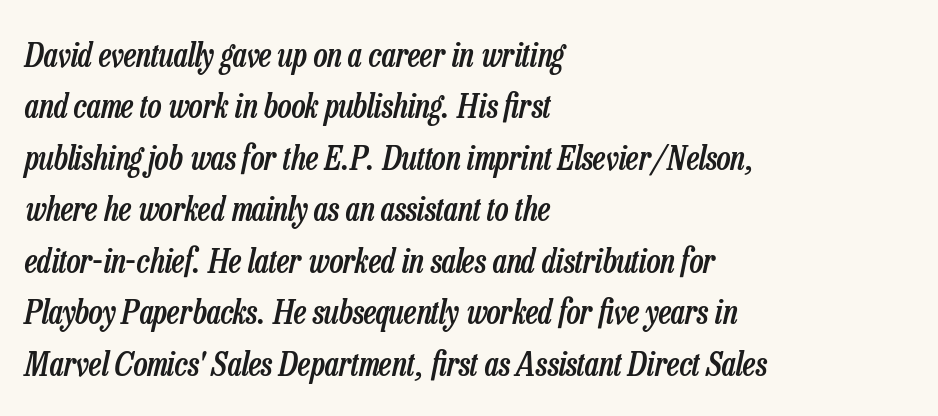
{"italic": "yes", "lean": "right", "slant_degrees": 13, "bold": "semi", "weight": "semibold", "width": "condensed", "stroke_contrast": "low", "x_height": "medium", "monospaced": "no", "underline": "no", "align": "left", "line_spacing": "normal", "line_spacing_ratio": 1.56, "letter_spacing": "normal", "letter_spacing_em": 0.0, "glyph_px": 33}
